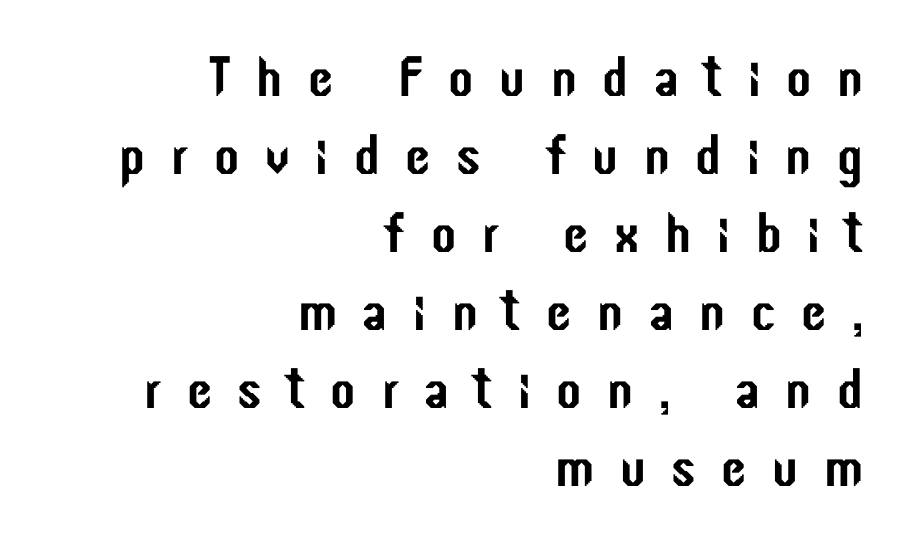
Q: Is the text italic (slanted)? A: No, it is upright.
Q: Is the typeface a serif or a sans-serif typeface? A: Sans-serif.
Q: Is the text underlined? A: No.
Q: How is the paragraph aligned? A: Right-aligned.
Q: Is the spacing between letters normal or unusually wide? A: Unusually wide.
Q: Is the spacing between lines tight, normal or loose? A: Normal.
Q: Width (condensed, normal, or wide)? A: Condensed.
Q: Stroke contrast? A: Low.
Q: x-height? A: Medium.
Q: Monospaced? A: No.
